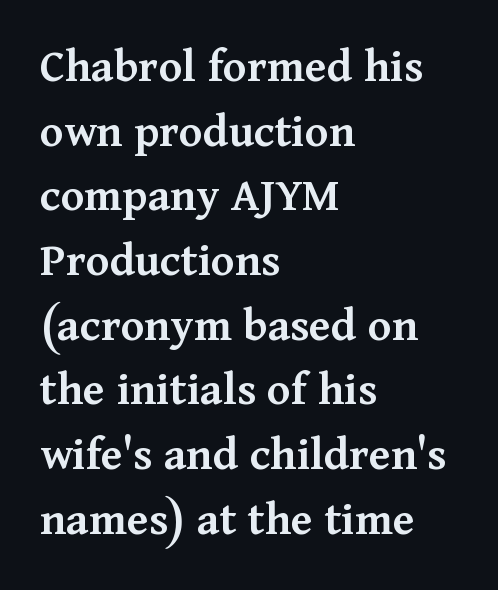
This is roman type, the default non-slanted kind. Default kerning and tracking; the words read as compact shapes. Do the characters align in a grid? No, the font is proportional. The typesetter chose a ragged-right arrangement here.
